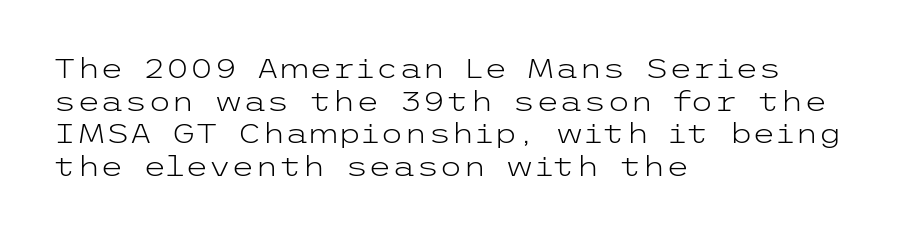
What stands out about the letter spacing? Nothing — it is the standard amount. This is not heavy type; no bold has been used. Just letters on the line, the space beneath them empty. Notice how the stems are strictly vertical — no italics here. This rendering uses left alignment, leaving the right contour irregular.
